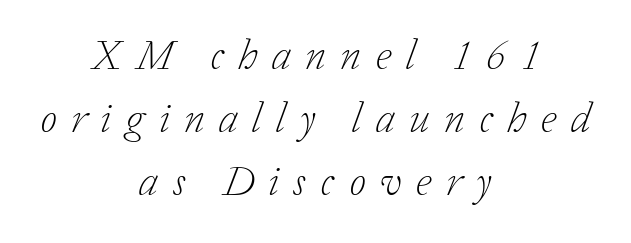
Q: Is the text bold? A: No.
Q: Is the text italic (slanted)? A: Yes, it leans right by about 20 degrees.
Q: Is the typeface a serif or a sans-serif typeface? A: Serif.
Q: Is the text underlined? A: No.
Q: How is the paragraph aligned? A: Centered.
Q: Is the spacing between letters normal or unusually wide? A: Unusually wide.
Q: Is the spacing between lines tight, normal or loose? A: Normal.
Q: Width (condensed, normal, or wide)? A: Normal.
Q: Stroke contrast? A: Low.
Q: x-height? A: Medium.
Q: Monospaced? A: No.
